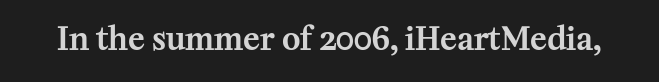
Q: Is the text italic (slanted)? A: No, it is upright.
Q: Is the typeface a serif or a sans-serif typeface? A: Serif.
Q: Is the text underlined? A: No.
Q: Is the spacing between letters normal or unusually wide? A: Normal.
Q: Width (condensed, normal, or wide)? A: Normal.
Q: Stroke contrast? A: Medium.
Q: x-height? A: Medium.
Q: Monospaced? A: No.
